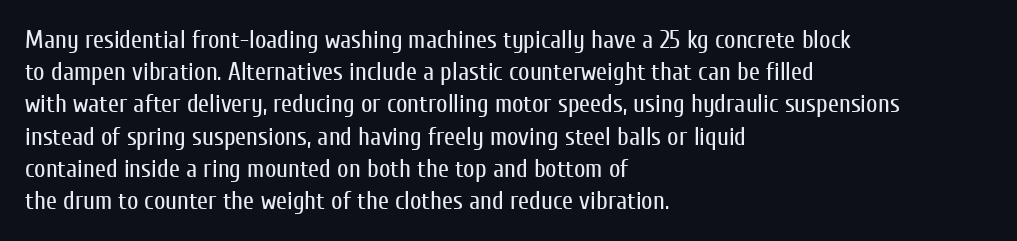
{"italic": "no", "bold": "no", "underline": "no", "align": "left", "line_spacing": "normal", "line_spacing_ratio": 1.29, "letter_spacing": "normal", "letter_spacing_em": 0.0, "glyph_px": 25}
